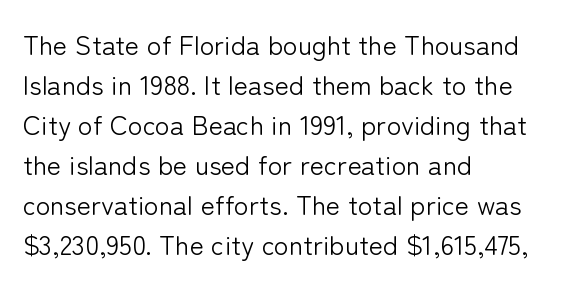
The image shows 27 px text type, upright; set left-aligned, normal line spacing (1.48x), normal letter spacing, not underlined.
